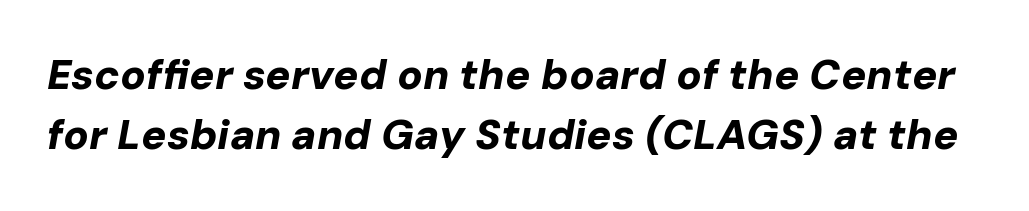
Q: Is the text bold? A: Yes.
Q: Is the text italic (slanted)? A: Yes, it leans right by about 10 degrees.
Q: Is the text underlined? A: No.
Q: Is the spacing between letters normal or unusually wide? A: Normal.
Q: Is the spacing between lines tight, normal or loose? A: Normal.
Q: Width (condensed, normal, or wide)? A: Normal.
Q: Stroke contrast? A: Low.
Q: x-height? A: Medium.
Q: Monospaced? A: No.
